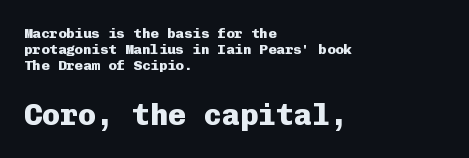
{"serif": "no", "italic": "no", "bold": "yes", "weight": "heavy", "width": "normal", "stroke_contrast": "low", "x_height": "medium", "monospaced": "yes", "underline": "no", "align": "left", "line_spacing": "tight", "line_spacing_ratio": 1.15, "letter_spacing": "normal", "letter_spacing_em": 0.0, "larger_block": "second", "size_ratio": 2.14, "glyph_px": 30}
